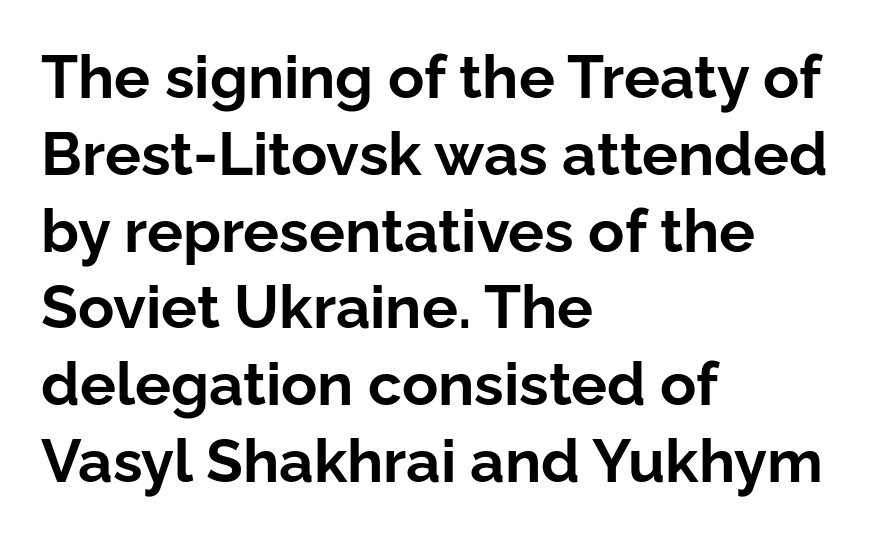
{"serif": "no", "italic": "no", "bold": "yes", "weight": "bold", "width": "normal", "stroke_contrast": "low", "x_height": "medium", "monospaced": "no", "underline": "no", "align": "left", "line_spacing": "normal", "line_spacing_ratio": 1.28, "letter_spacing": "normal", "letter_spacing_em": 0.0, "glyph_px": 60}
